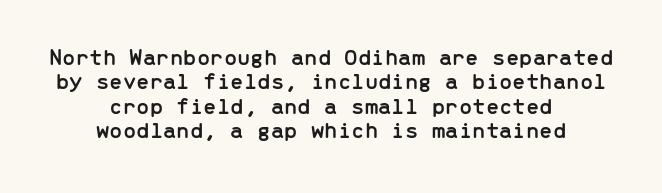
The image shows 24 px text type, upright; set centered, tight line spacing (1.02x), normal letter spacing, not underlined.
